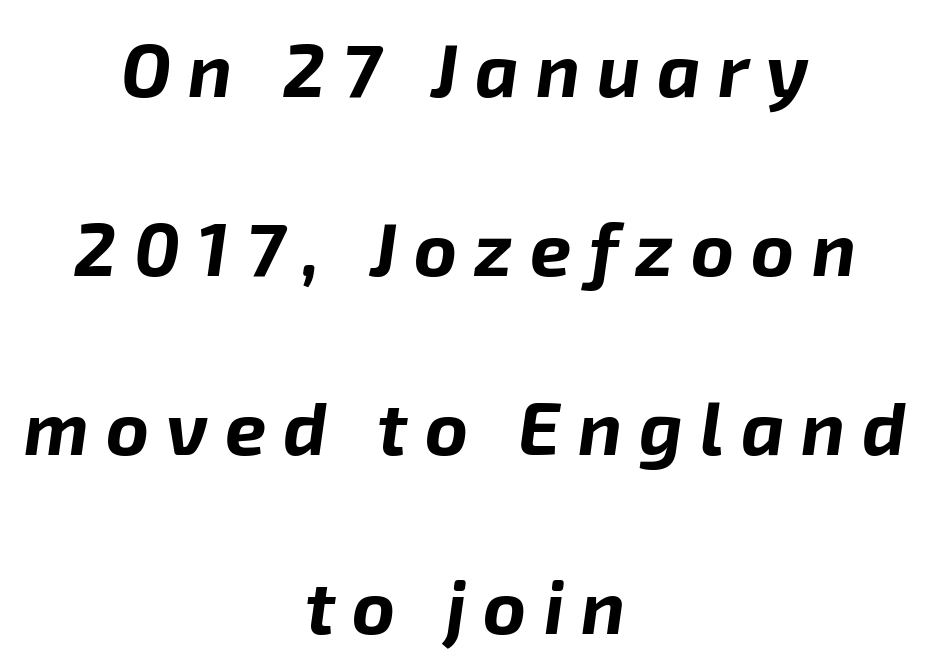
Descenders hang freely into open space. Looks like regular typesetting: each glyph gets only the width it needs. An italicized treatment has been applied to the whole sample. Line starts and ends both wander, symmetrically. One glance says open: line gaps are wider than usual.
